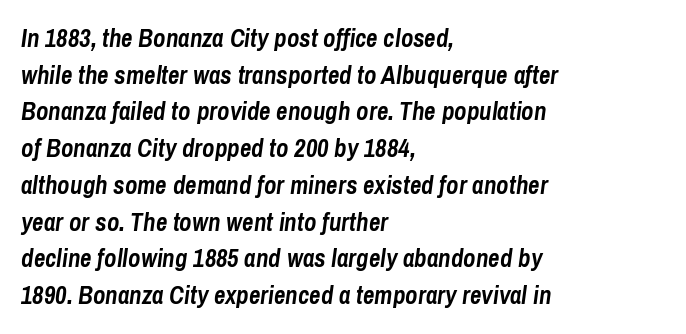
Caption: multi-line text, flush left, ragged right. Typesetter's note: full bold, strokes at maximum text heaviness. These lines sit exactly where default settings would place them. Looking at the ascenders, they clearly lean. Has an underline been added? It has not. The horizontal fit of the characters is conventional and even.
